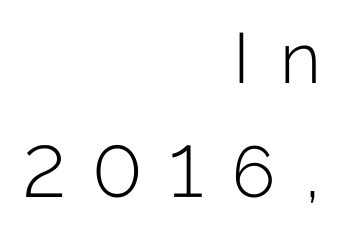
Tall strokes in this sample are plumb rather than angled. No letter is thick-stroked: the sample isn't bold. The face used here is a sans, in the tradition of grotesques and geometrics. The letters are spread apart with noticeably loose tracking. The passage shown is typed in a proportional face where columns would drift.
